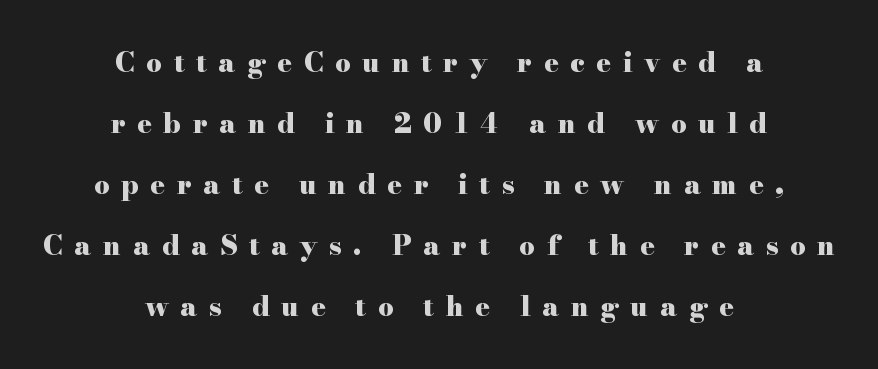
Q: Is the text bold? A: Yes.
Q: Is the text italic (slanted)? A: No, it is upright.
Q: Is the text underlined? A: No.
Q: How is the paragraph aligned? A: Centered.
Q: Is the spacing between letters normal or unusually wide? A: Unusually wide.
Q: Is the spacing between lines tight, normal or loose? A: Loose.
